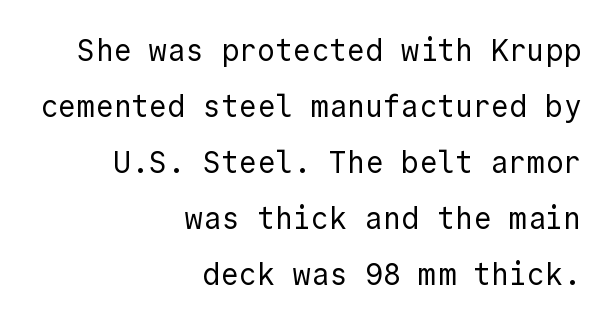
{"serif": "no", "italic": "no", "bold": "no", "weight": "regular", "width": "normal", "x_height": "medium", "monospaced": "yes", "underline": "no", "align": "right", "line_spacing_ratio": 1.87, "letter_spacing": "normal", "letter_spacing_em": 0.0, "glyph_px": 30}
